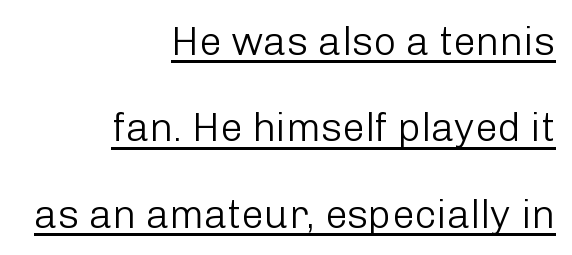
The image shows 40 px light sans-serif type, upright; set right-aligned, loose line spacing (2.16x), normal letter spacing, underlined; low stroke contrast and a medium x-height.
